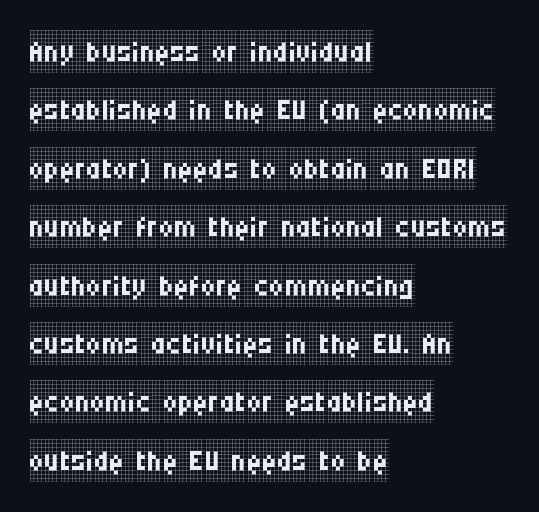
{"serif": "yes", "italic": "no", "bold": "no", "weight": "regular", "width": "condensed", "stroke_contrast": "low", "x_height": "large", "monospaced": "no", "underline": "no", "align": "left", "line_spacing": "normal", "line_spacing_ratio": 1.39, "letter_spacing": "normal", "letter_spacing_em": 0.0, "glyph_px": 42}
